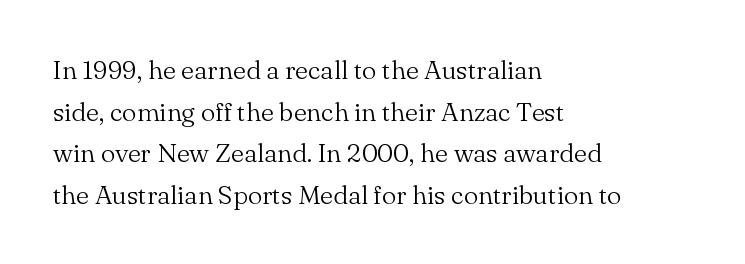
Rule under the text: the space is simply empty. One-word summary of the alignment: left. Stroke thickness stays within the range of a standard reading face or lighter. Rows of type keep a routine distance in the vertical direction. Ascenders rise straight up at ninety degrees. The tracking reads as untouched default to a designer's eye.
